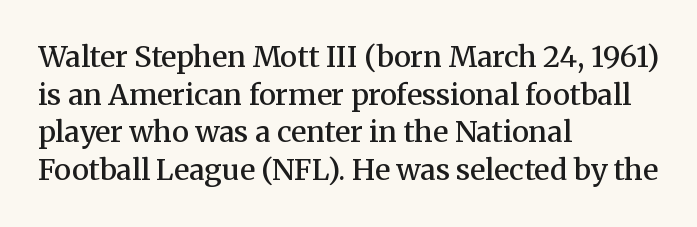
{"serif": "yes", "italic": "no", "bold": "semi", "weight": "semibold", "width": "normal", "stroke_contrast": "medium", "x_height": "medium", "monospaced": "no", "underline": "no", "align": "left", "line_spacing": "normal", "line_spacing_ratio": 1.3, "letter_spacing": "normal", "letter_spacing_em": 0.0, "glyph_px": 29}
